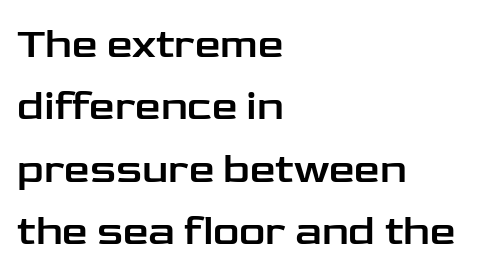
The image shows 41 px wide sans-serif type, upright; set left-aligned, normal line spacing (1.52x), normal letter spacing, not underlined; low stroke contrast and a medium x-height.
